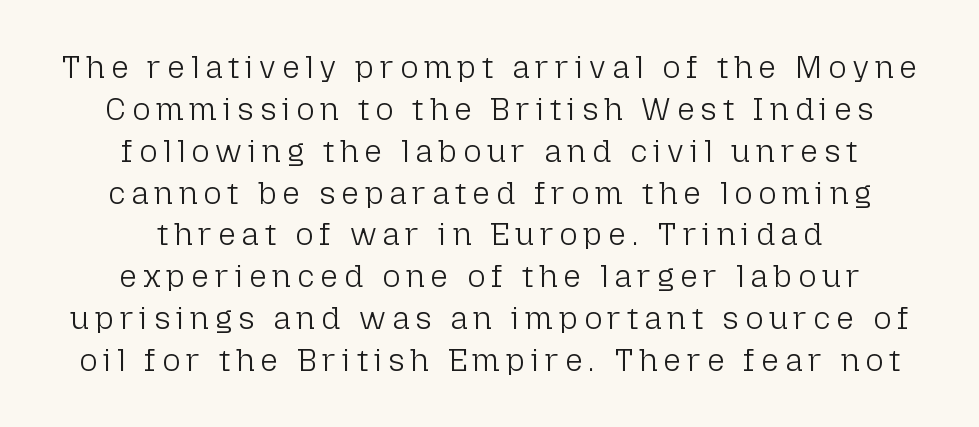
{"serif": "no", "italic": "no", "bold": "no", "weight": "light", "width": "normal", "stroke_contrast": "low", "x_height": "medium", "monospaced": "no", "underline": "no", "align": "center", "line_spacing": "normal", "line_spacing_ratio": 1.35, "glyph_px": 31}
